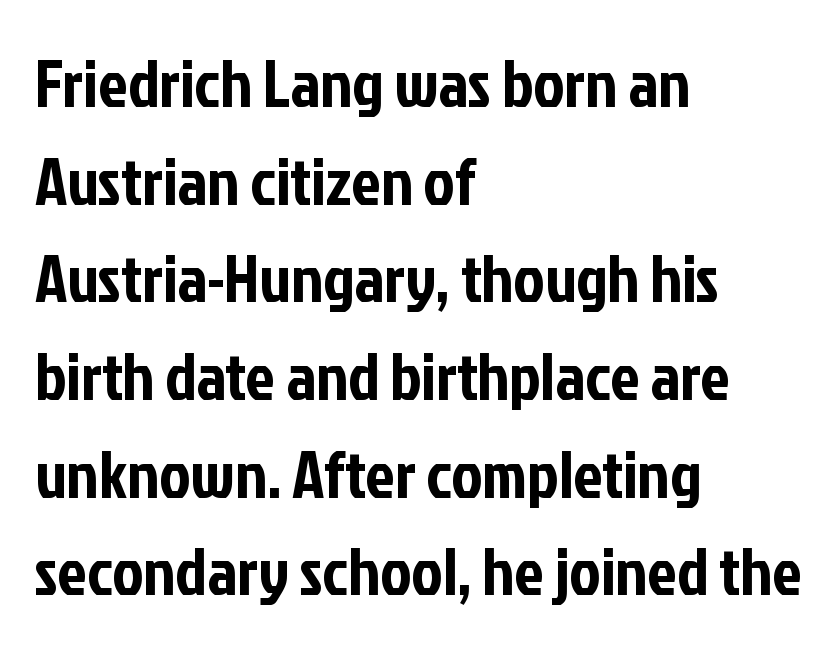
Q: Is the text italic (slanted)? A: No, it is upright.
Q: Is the typeface a serif or a sans-serif typeface? A: Sans-serif.
Q: Is the text underlined? A: No.
Q: How is the paragraph aligned? A: Left-aligned.
Q: Is the spacing between letters normal or unusually wide? A: Normal.
Q: Is the spacing between lines tight, normal or loose? A: Normal.
Q: Width (condensed, normal, or wide)? A: Condensed.
Q: Stroke contrast? A: Low.
Q: x-height? A: Medium.
Q: Monospaced? A: No.
